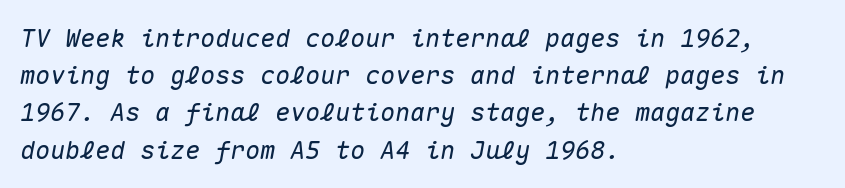
Q: Is the text italic (slanted)? A: Yes, it leans right by about 10 degrees.
Q: Is the text underlined? A: No.
Q: How is the paragraph aligned? A: Left-aligned.
Q: Is the spacing between letters normal or unusually wide? A: Normal.
Q: Is the spacing between lines tight, normal or loose? A: Normal.
